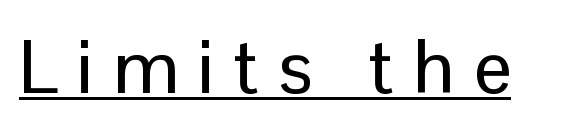
Q: Is the text italic (slanted)? A: No, it is upright.
Q: Is the typeface a serif or a sans-serif typeface? A: Sans-serif.
Q: Is the text underlined? A: Yes.
Q: Is the spacing between letters normal or unusually wide? A: Unusually wide.
Q: Width (condensed, normal, or wide)? A: Normal.
Q: Stroke contrast? A: Low.
Q: x-height? A: Medium.
Q: Monospaced? A: No.
